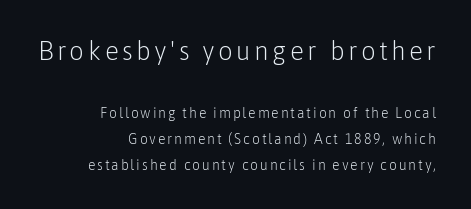
Q: Is the text bold? A: No.
Q: Is the text italic (slanted)? A: No, it is upright.
Q: Is the text underlined? A: No.
Q: How is the paragraph aligned? A: Right-aligned.
Q: Which block of text is set in a larger size, the first (top) or the second (bottom)? A: The first (top) one.
